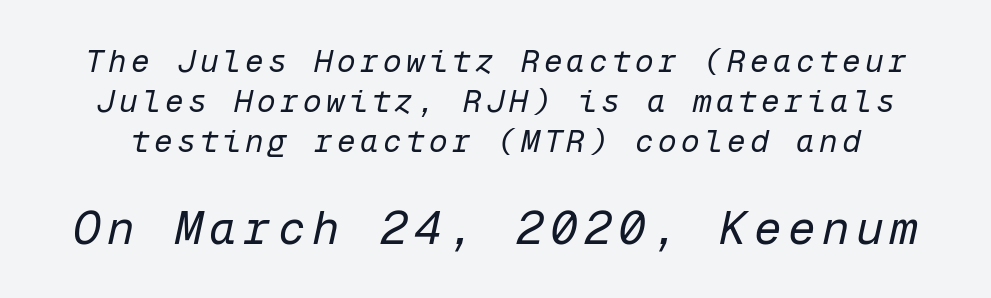
Q: Is the text bold? A: No.
Q: Is the text italic (slanted)? A: Yes, it leans right by about 12 degrees.
Q: Is the text underlined? A: No.
Q: Is the spacing between lines tight, normal or loose? A: Normal.
Q: Which block of text is set in a larger size, the first (top) or the second (bottom)? A: The second (bottom) one.
Q: Width (condensed, normal, or wide)? A: Normal.
Q: Stroke contrast? A: Low.
Q: x-height? A: Medium.
Q: Monospaced? A: Yes.
